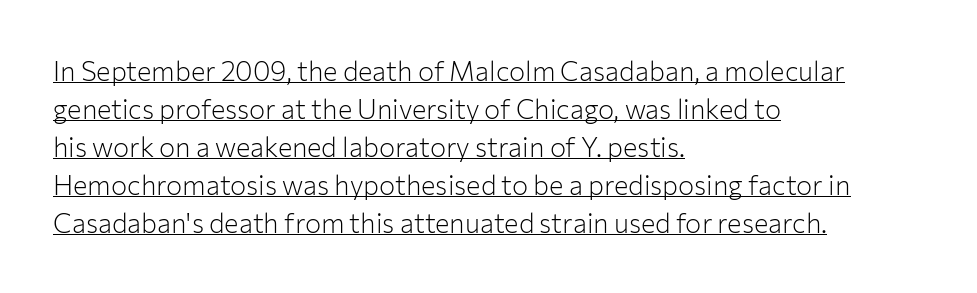
Q: Is the text bold? A: No.
Q: Is the text italic (slanted)? A: No, it is upright.
Q: Is the text underlined? A: Yes.
Q: How is the paragraph aligned? A: Left-aligned.
Q: Is the spacing between letters normal or unusually wide? A: Normal.
Q: Is the spacing between lines tight, normal or loose? A: Normal.
